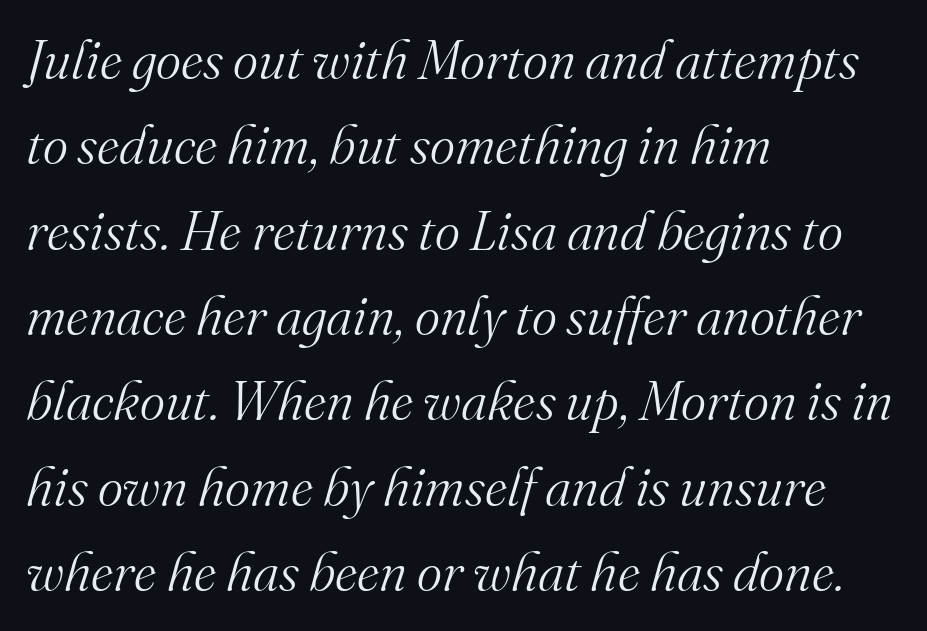
Bare-footed words on every line. Letters have the restrained weight of plain body copy at most. Quick note: italic. Is this a fixed-width face? No — the glyphs have proportional, varying widths.
